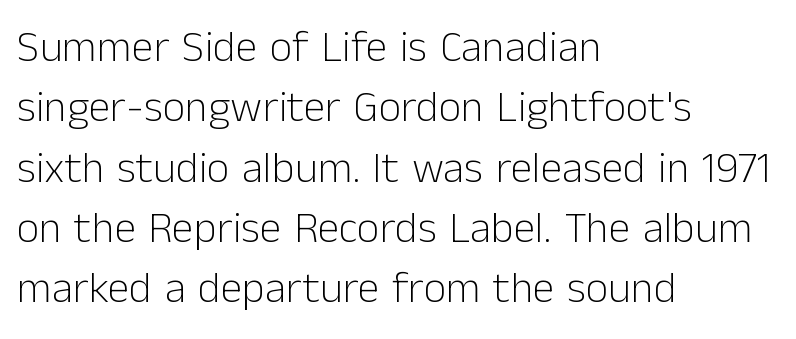
{"serif": "no", "italic": "no", "bold": "no", "weight": "light", "width": "normal", "stroke_contrast": "low", "x_height": "medium", "monospaced": "no", "underline": "no", "align": "left", "line_spacing": "normal", "line_spacing_ratio": 1.37, "letter_spacing": "normal", "letter_spacing_em": 0.0, "glyph_px": 44}
